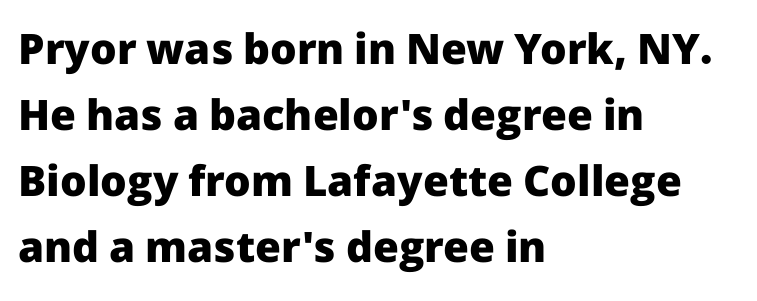
The image shows 42 px heavy sans-serif type, upright; set left-aligned, normal line spacing (1.57x), normal letter spacing, not underlined; low stroke contrast and a medium x-height.
